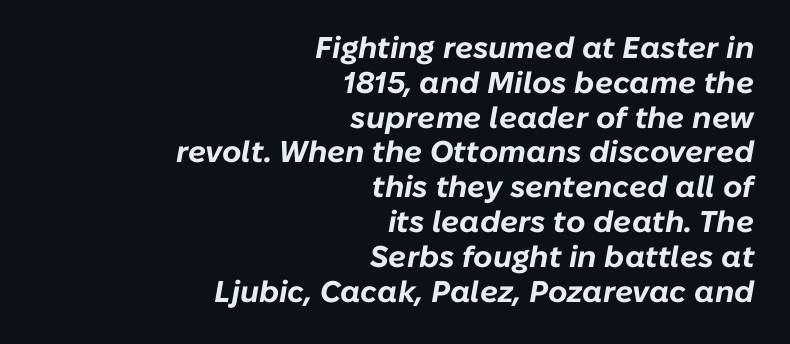
Q: Is the text bold? A: Yes.
Q: Is the text italic (slanted)? A: Yes, it leans right by about 10 degrees.
Q: Is the text underlined? A: No.
Q: How is the paragraph aligned? A: Right-aligned.
Q: Is the spacing between letters normal or unusually wide? A: Normal.
Q: Width (condensed, normal, or wide)? A: Normal.
Q: Stroke contrast? A: Low.
Q: x-height? A: Medium.
Q: Monospaced? A: No.
